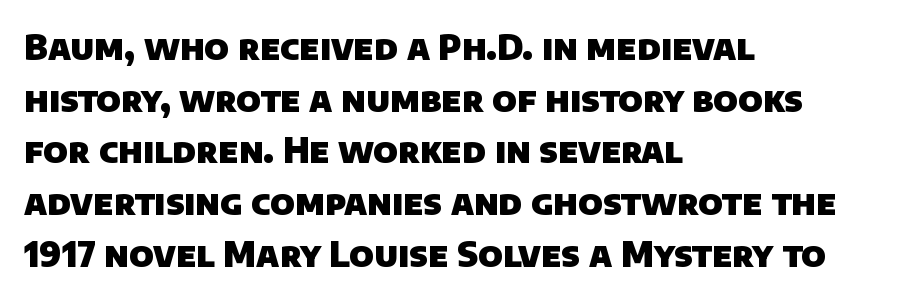
The designer left line spacing at the default. Descenders hang freely into open space. Students, note that the glyphs here touch the page at normal intervals. I'd call this a sans setting — the letters go barefoot. Visually the block forms a straight wall on the left and a jagged coastline on the right.
